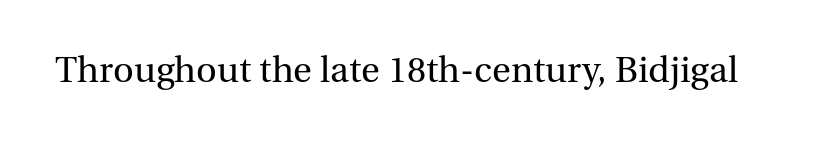
The image shows 36 px regular-weight serif type, upright; set normal letter spacing, not underlined; medium stroke contrast and a medium x-height.
